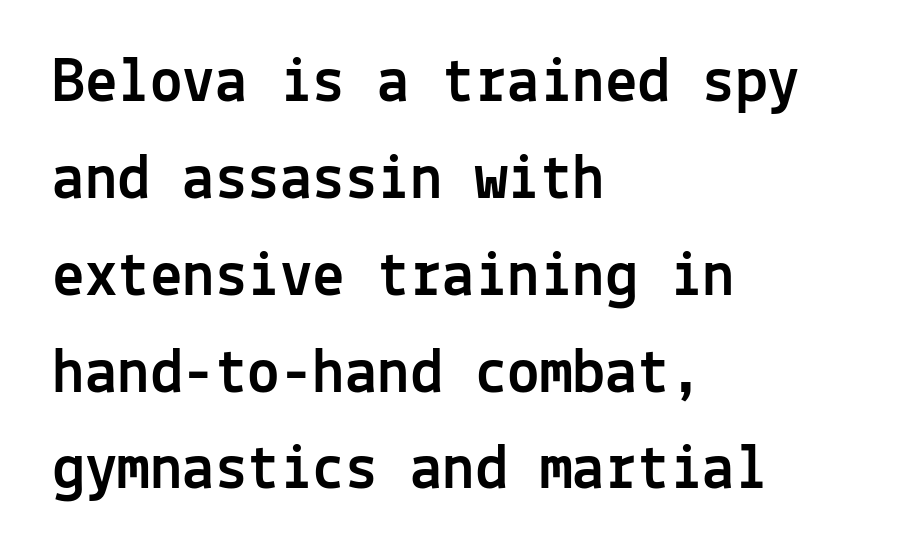
Observe the absence of serifs on each vertical stroke in this sample. The lines in this sample share a left origin and differ only in where they stop. Students, observe: this is what conventionally led text looks like. Nobody touched the tracking dial on this one.
